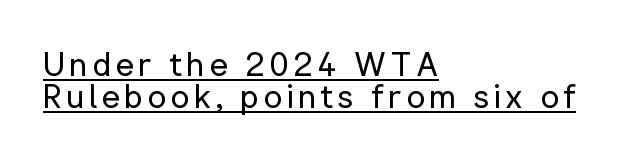
{"serif": "no", "italic": "no", "bold": "no", "weight": "regular", "width": "normal", "stroke_contrast": "low", "x_height": "medium", "monospaced": "no", "underline": "yes", "align": "left", "line_spacing": "tight", "line_spacing_ratio": 0.96, "glyph_px": 33}
